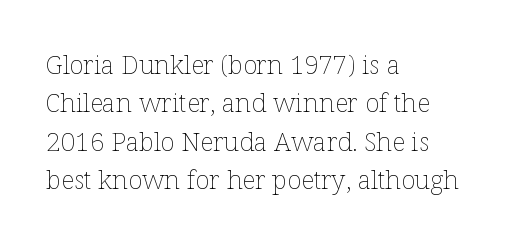
The image shows 26 px text type, upright; set left-aligned, normal line spacing (1.48x), normal letter spacing, not underlined.
